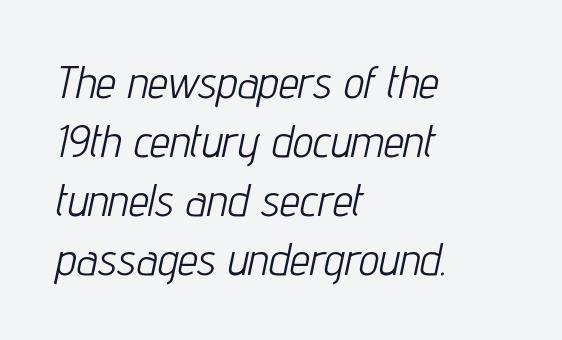
The image shows 45 px light, condensed type, italic (leaning right); set left-aligned, normal line spacing (1.31x), normal letter spacing, not underlined; low stroke contrast and a medium x-height.
